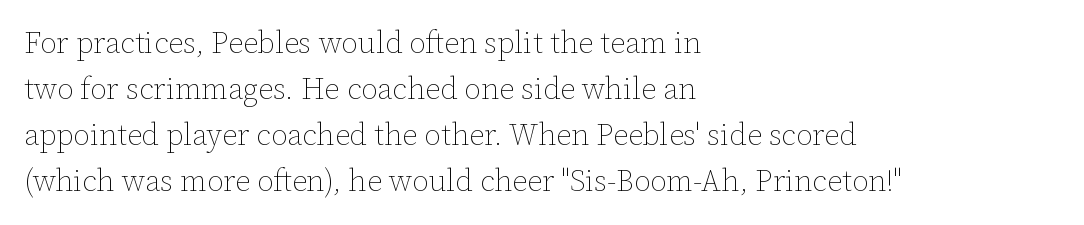
{"italic": "no", "bold": "no", "weight": "thin", "width": "normal", "stroke_contrast": "low", "x_height": "medium", "monospaced": "no", "underline": "no", "align": "left", "line_spacing": "normal", "line_spacing_ratio": 1.53, "letter_spacing": "normal", "letter_spacing_em": 0.0, "glyph_px": 30}
